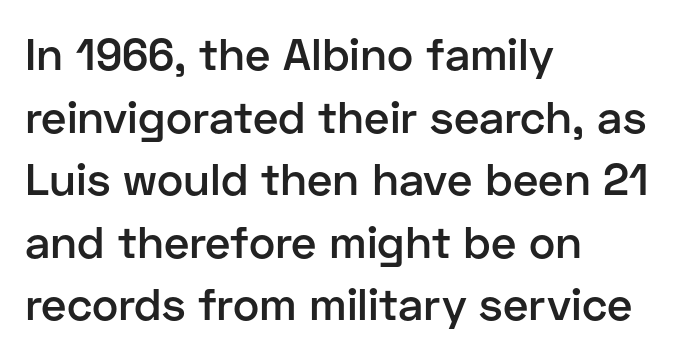
Q: Is the text bold? A: Semi-bold.
Q: Is the text italic (slanted)? A: No, it is upright.
Q: Is the typeface a serif or a sans-serif typeface? A: Sans-serif.
Q: Is the text underlined? A: No.
Q: How is the paragraph aligned? A: Left-aligned.
Q: Is the spacing between letters normal or unusually wide? A: Normal.
Q: Is the spacing between lines tight, normal or loose? A: Normal.
Q: Width (condensed, normal, or wide)? A: Normal.
Q: Stroke contrast? A: Low.
Q: x-height? A: Medium.
Q: Monospaced? A: No.
